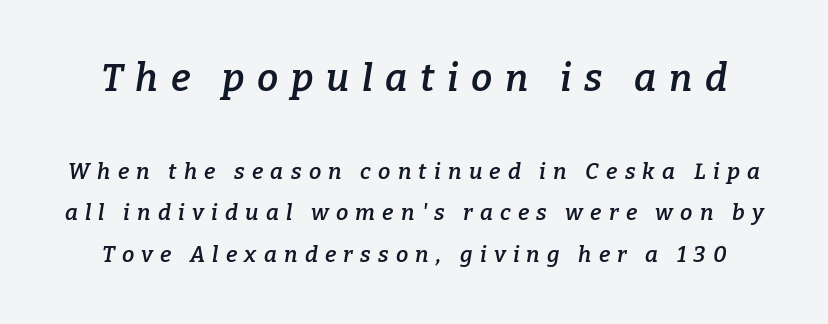
Font category for this specimen: serif. A typesetter would call this heavily tracked-out type. The designer dialed line spacing up above the default. Between these two stacked blocks, the higher one wins on size. Check the space under the baseline: it is left empty. The font's italic variant was chosen for this text.
